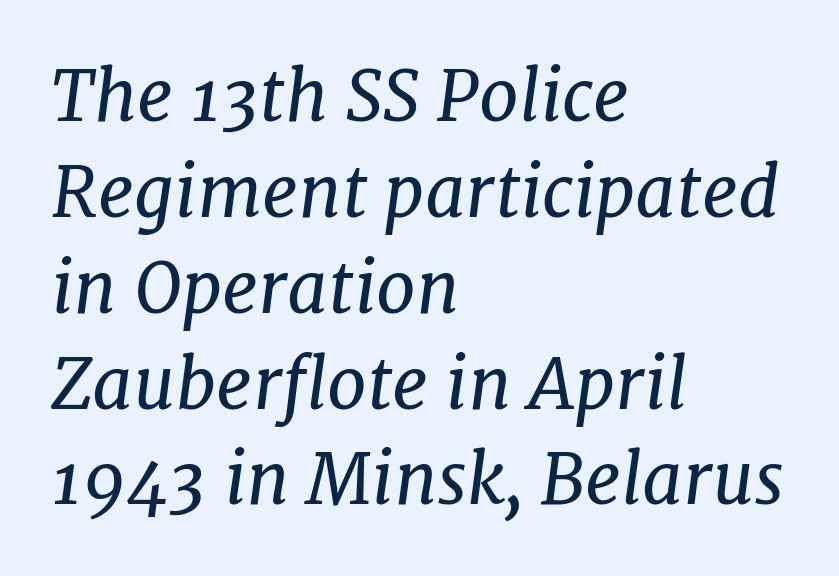
{"serif": "yes", "italic": "yes", "lean": "right", "slant_degrees": 7, "bold": "no", "weight": "regular", "width": "normal", "stroke_contrast": "low", "x_height": "medium", "monospaced": "no", "underline": "no", "align": "left", "line_spacing": "normal", "line_spacing_ratio": 1.35, "letter_spacing": "normal", "letter_spacing_em": 0.0, "glyph_px": 71}
